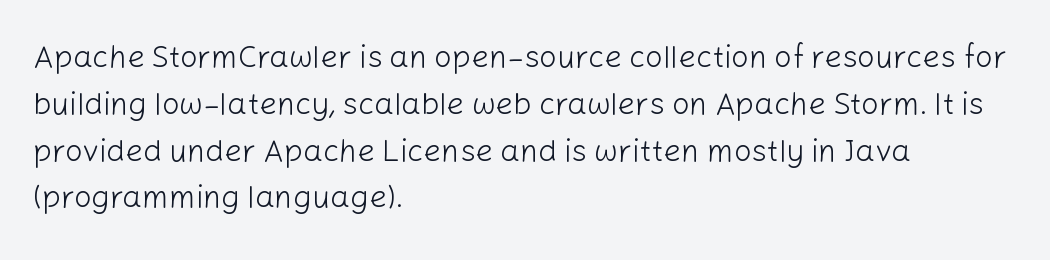
Q: Is the text bold? A: No.
Q: Is the text italic (slanted)? A: No, it is upright.
Q: Is the typeface a serif or a sans-serif typeface? A: Sans-serif.
Q: Is the text underlined? A: No.
Q: How is the paragraph aligned? A: Left-aligned.
Q: Is the spacing between letters normal or unusually wide? A: Normal.
Q: Is the spacing between lines tight, normal or loose? A: Normal.
Q: Width (condensed, normal, or wide)? A: Normal.
Q: Stroke contrast? A: Low.
Q: x-height? A: Medium.
Q: Monospaced? A: No.
